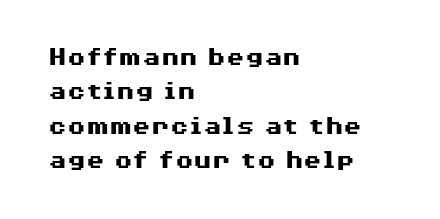
Q: Is the text bold? A: Yes.
Q: Is the text italic (slanted)? A: No, it is upright.
Q: Is the text underlined? A: No.
Q: How is the paragraph aligned? A: Left-aligned.
Q: Is the spacing between letters normal or unusually wide? A: Normal.
Q: Is the spacing between lines tight, normal or loose? A: Normal.
